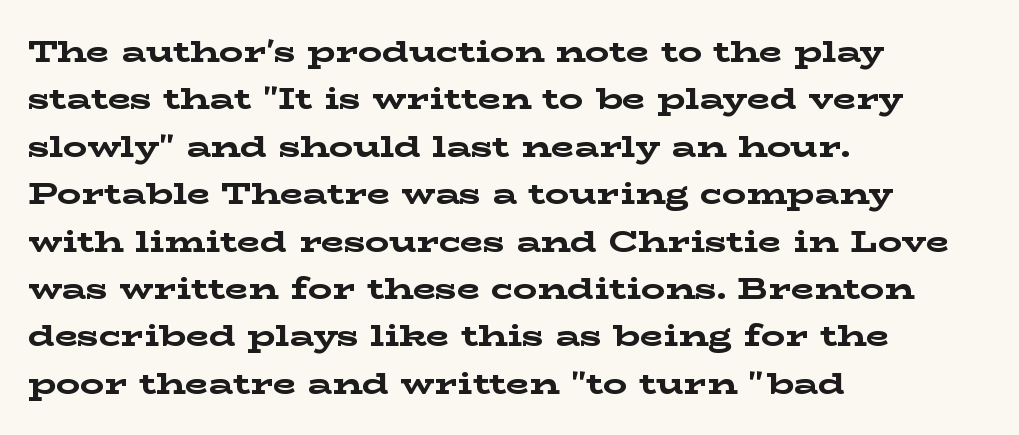
The image shows 30 px bold, wide serif type, upright; set left-aligned, normal line spacing (1.58x), normal letter spacing, not underlined; low stroke contrast and a medium x-height.
